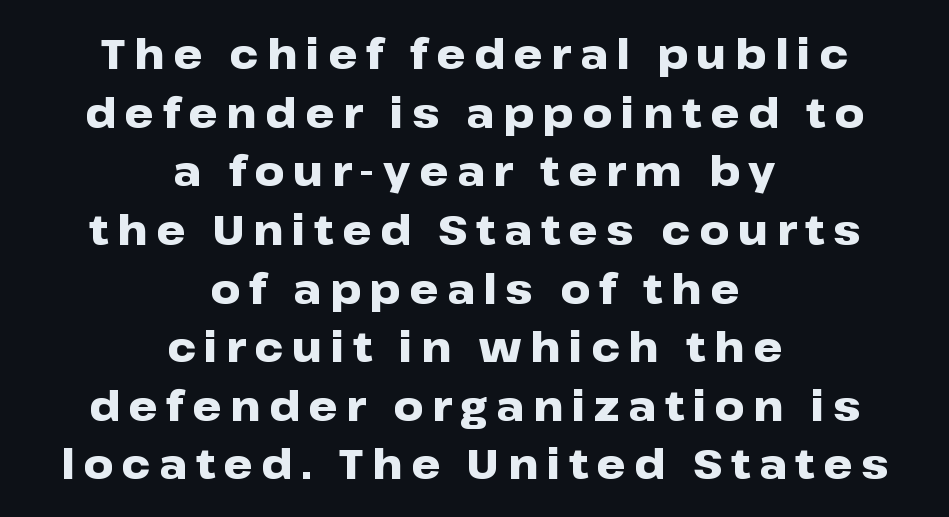
Q: Is the text bold? A: Yes.
Q: Is the text italic (slanted)? A: No, it is upright.
Q: Is the typeface a serif or a sans-serif typeface? A: Sans-serif.
Q: Is the text underlined? A: No.
Q: How is the paragraph aligned? A: Centered.
Q: Is the spacing between letters normal or unusually wide? A: Unusually wide.
Q: Is the spacing between lines tight, normal or loose? A: Normal.
Q: Width (condensed, normal, or wide)? A: Wide.
Q: Stroke contrast? A: Low.
Q: x-height? A: Medium.
Q: Monospaced? A: No.
